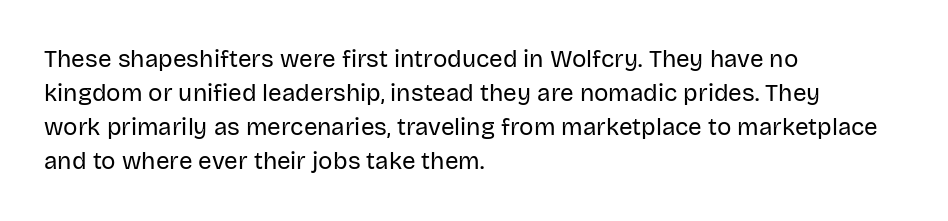
The image shows 24 px text type, upright; set left-aligned, normal line spacing (1.42x), normal letter spacing, not underlined.
